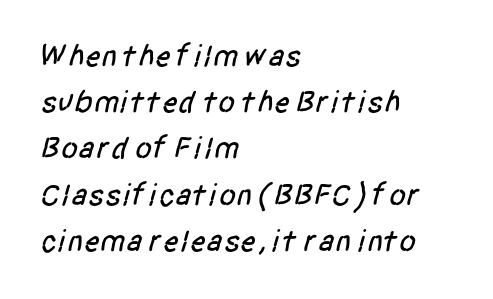
The image shows 31 px condensed sans-serif type; set left-aligned, normal line spacing (1.49x), normal letter spacing, not underlined; low stroke contrast and a large x-height.
